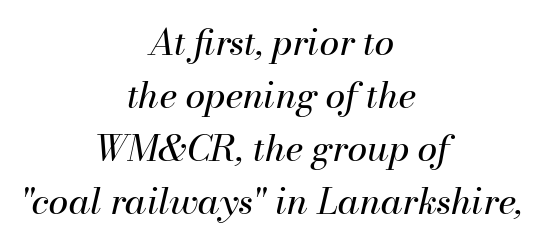
The typography opts for an oblique posture over an upright one. A centered setting, common on invitations and titles, is used for this passage. Type without underlining. Think standard paragraph weight, or any step lighter than that.
